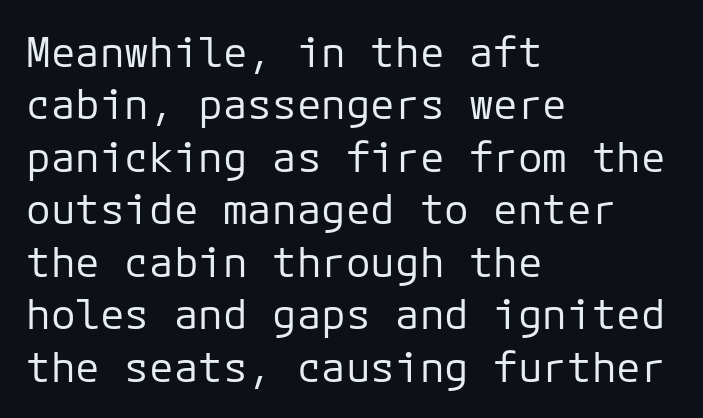
Q: Is the text bold? A: No.
Q: Is the text italic (slanted)? A: No, it is upright.
Q: Is the typeface a serif or a sans-serif typeface? A: Sans-serif.
Q: Is the text underlined? A: No.
Q: How is the paragraph aligned? A: Left-aligned.
Q: Is the spacing between letters normal or unusually wide? A: Normal.
Q: Is the spacing between lines tight, normal or loose? A: Normal.
Q: Width (condensed, normal, or wide)? A: Normal.
Q: Stroke contrast? A: Low.
Q: x-height? A: Medium.
